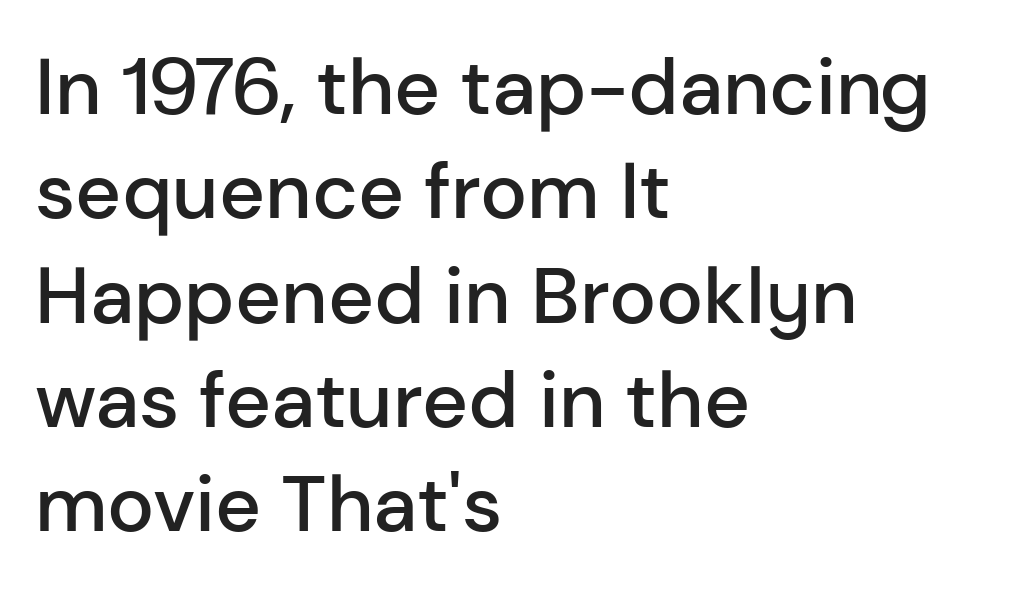
{"serif": "no", "italic": "no", "bold": "semi", "weight": "semibold", "width": "normal", "stroke_contrast": "low", "x_height": "medium", "monospaced": "no", "underline": "no", "align": "left", "line_spacing": "normal", "line_spacing_ratio": 1.32, "letter_spacing": "normal", "letter_spacing_em": 0.0, "glyph_px": 79}
